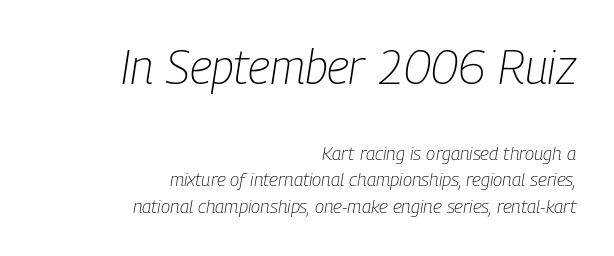
The image shows 47 px light, condensed type, italic (leaning right); set right-aligned, normal line spacing (1.39x), normal letter spacing, not underlined; the first (top) block is 2.47x larger; low stroke contrast and a medium x-height.
